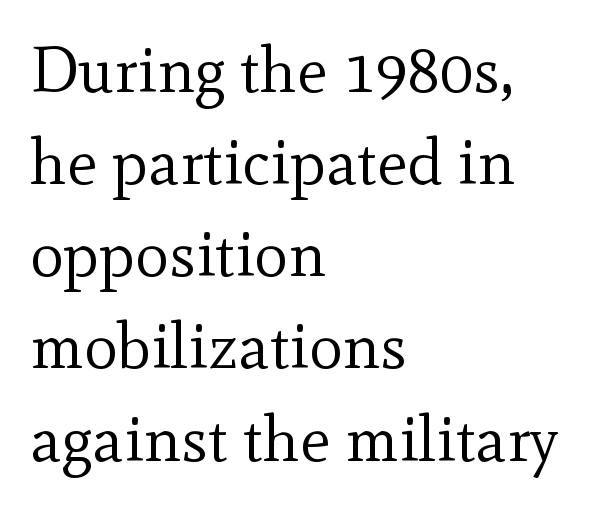
{"serif": "yes", "italic": "no", "bold": "no", "weight": "regular", "width": "normal", "x_height": "small", "monospaced": "no", "underline": "no", "align": "left", "line_spacing": "normal", "line_spacing_ratio": 1.44, "letter_spacing": "normal", "letter_spacing_em": 0.0, "glyph_px": 64}
